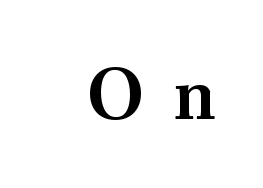
Q: Is the text bold? A: Semi-bold.
Q: Is the text italic (slanted)? A: No, it is upright.
Q: Is the typeface a serif or a sans-serif typeface? A: Serif.
Q: Is the text underlined? A: No.
Q: Is the spacing between letters normal or unusually wide? A: Unusually wide.
Q: Width (condensed, normal, or wide)? A: Normal.
Q: Stroke contrast? A: Medium.
Q: x-height? A: Small.
Q: Monospaced? A: No.
